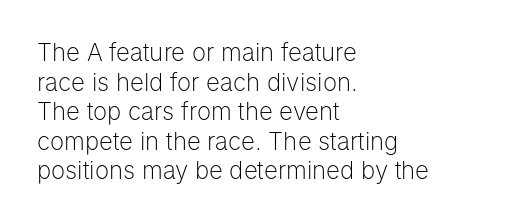
The image shows 24 px text type, upright; set left-aligned, line spacing 1.23x, normal letter spacing, not underlined.
